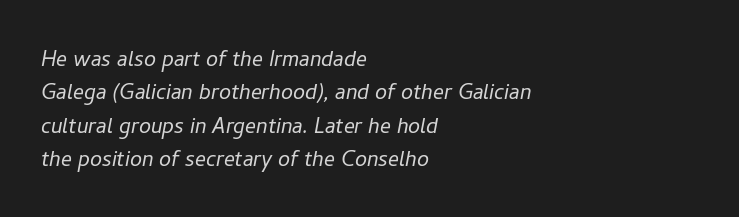
The image shows 27 px text type, italic (leaning right); set left-aligned, line spacing 1.24x, normal letter spacing, not underlined.
